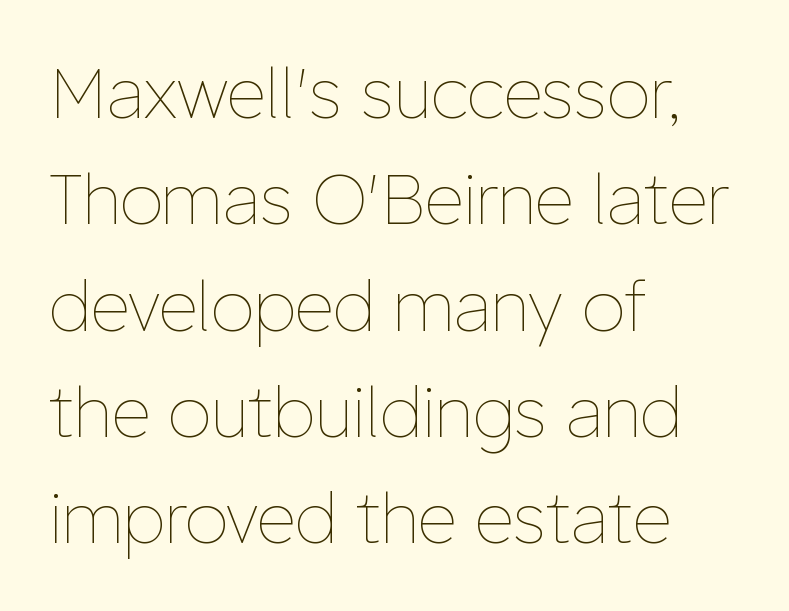
Q: Is the text bold? A: No.
Q: Is the text italic (slanted)? A: No, it is upright.
Q: Is the text underlined? A: No.
Q: How is the paragraph aligned? A: Left-aligned.
Q: Is the spacing between letters normal or unusually wide? A: Normal.
Q: Is the spacing between lines tight, normal or loose? A: Normal.
Q: Width (condensed, normal, or wide)? A: Normal.
Q: Stroke contrast? A: Low.
Q: x-height? A: Medium.
Q: Monospaced? A: No.
